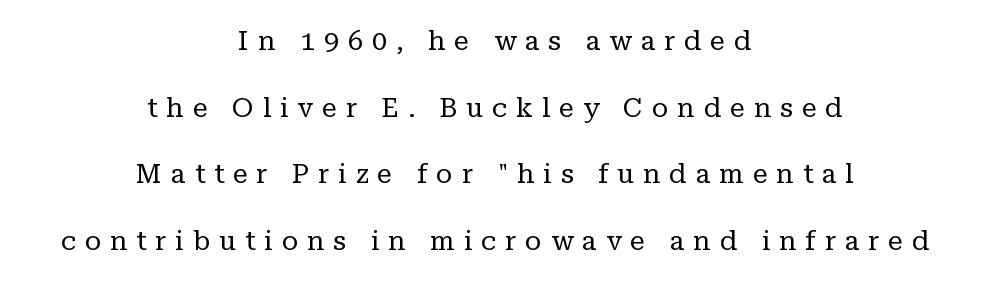
Line starts and ends both wander, symmetrically. The typography opts for an upright posture over an oblique one. The font is comparable to plain body text, perhaps lighter. Quick note: interline space is abundant. Descenders are the only things crossing below the line. The tracking reads as deliberately expanded to a designer's eye.
